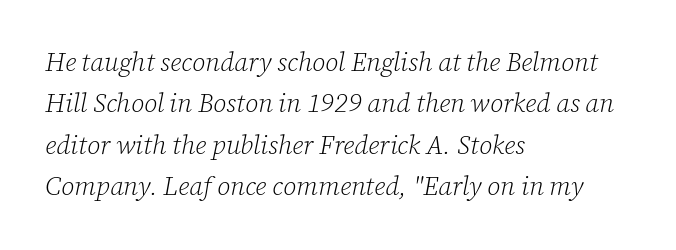
{"italic": "yes", "lean": "right", "slant_degrees": 12, "bold": "no", "underline": "no", "align": "left", "line_spacing": "normal", "line_spacing_ratio": 1.59, "letter_spacing": "normal", "letter_spacing_em": 0.0, "glyph_px": 26}
